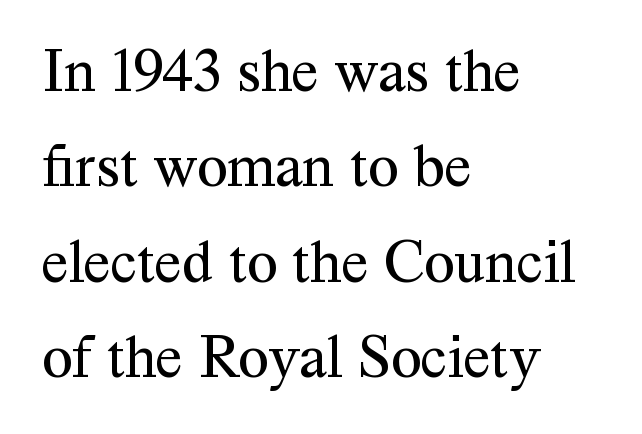
Q: Is the text bold? A: No.
Q: Is the text italic (slanted)? A: No, it is upright.
Q: Is the typeface a serif or a sans-serif typeface? A: Serif.
Q: Is the text underlined? A: No.
Q: How is the paragraph aligned? A: Left-aligned.
Q: Is the spacing between letters normal or unusually wide? A: Normal.
Q: Is the spacing between lines tight, normal or loose? A: Normal.
Q: Width (condensed, normal, or wide)? A: Normal.
Q: Stroke contrast? A: Medium.
Q: x-height? A: Medium.
Q: Monospaced? A: No.
